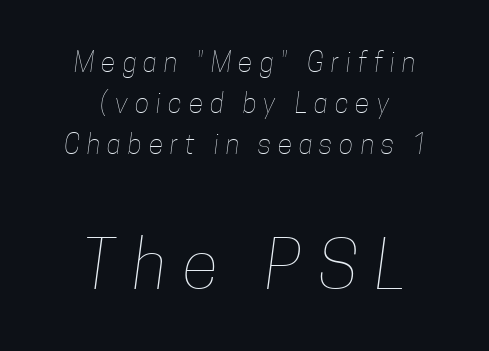
The image shows 67 px thin, condensed type; set centered, normal line spacing (1.52x), unusually wide letter spacing (+0.26 em), not underlined; the second (bottom) block is 2.48x larger; low stroke contrast and a medium x-height.
